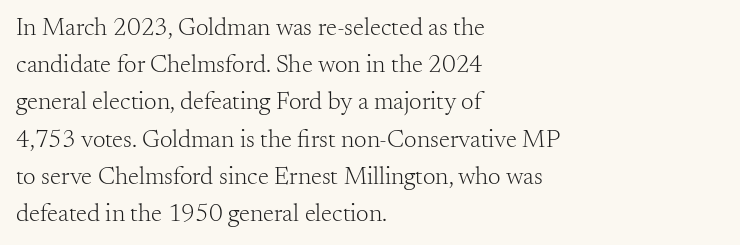
{"italic": "no", "bold": "no", "underline": "no", "align": "left", "line_spacing": "normal", "line_spacing_ratio": 1.49, "letter_spacing": "normal", "letter_spacing_em": 0.0, "glyph_px": 25}
